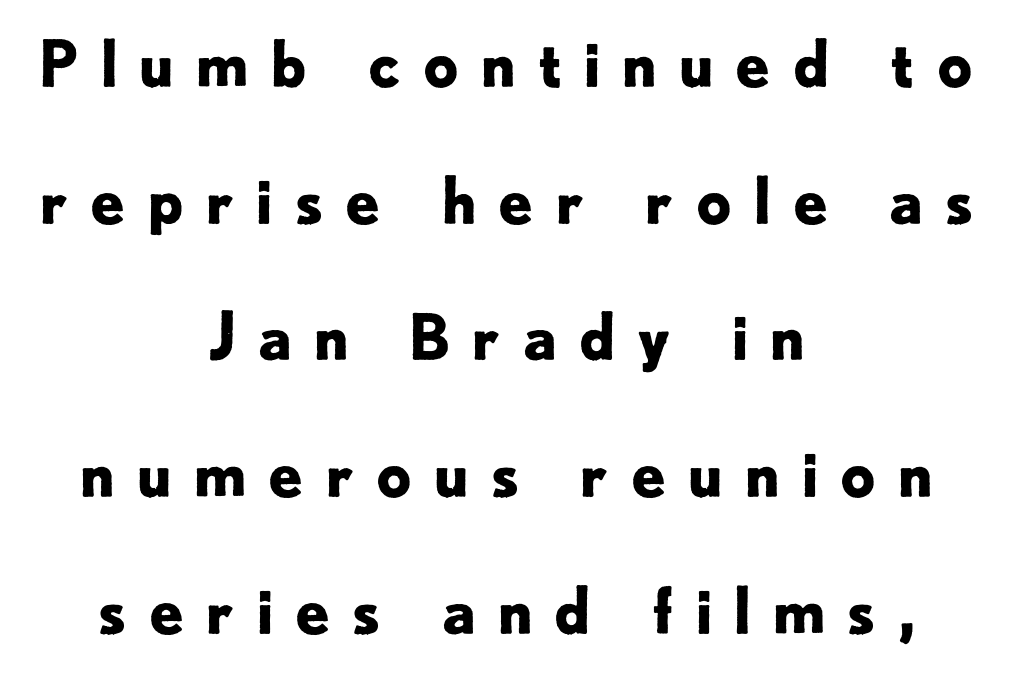
Q: Is the text bold? A: Yes.
Q: Is the text italic (slanted)? A: No, it is upright.
Q: Is the typeface a serif or a sans-serif typeface? A: Sans-serif.
Q: Is the text underlined? A: No.
Q: How is the paragraph aligned? A: Centered.
Q: Is the spacing between letters normal or unusually wide? A: Unusually wide.
Q: Is the spacing between lines tight, normal or loose? A: Loose.
Q: Width (condensed, normal, or wide)? A: Normal.
Q: Stroke contrast? A: Low.
Q: x-height? A: Small.
Q: Monospaced? A: No.
